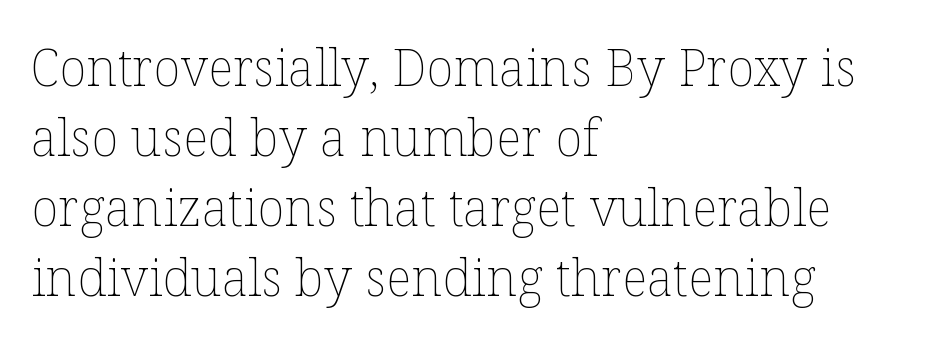
{"italic": "no", "bold": "no", "weight": "thin", "width": "normal", "stroke_contrast": "low", "x_height": "medium", "monospaced": "no", "underline": "no", "align": "left", "line_spacing": "normal", "line_spacing_ratio": 1.37, "letter_spacing": "normal", "letter_spacing_em": 0.0, "glyph_px": 51}
